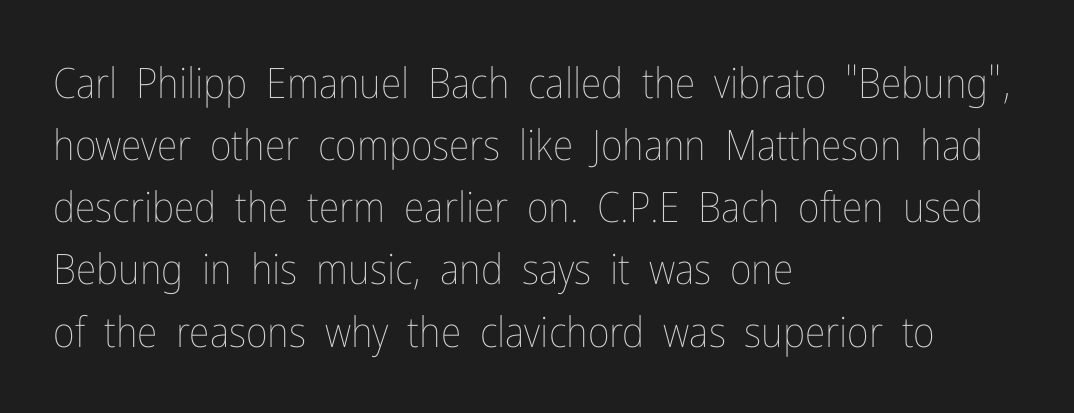
{"italic": "no", "bold": "no", "weight": "thin", "width": "condensed", "stroke_contrast": "low", "x_height": "medium", "monospaced": "no", "underline": "no", "align": "left", "line_spacing": "normal", "line_spacing_ratio": 1.48, "letter_spacing": "normal", "letter_spacing_em": 0.0, "glyph_px": 42}
